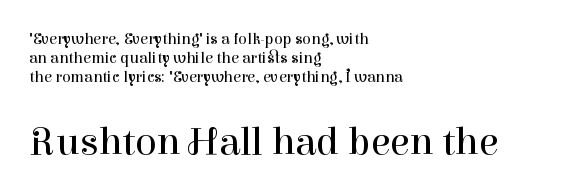
{"serif": "yes", "italic": "no", "bold": "no", "weight": "regular", "width": "normal", "stroke_contrast": "high", "x_height": "medium", "monospaced": "no", "underline": "no", "align": "left", "line_spacing_ratio": 1.19, "letter_spacing": "normal", "letter_spacing_em": 0.0, "larger_block": "second", "size_ratio": 2.5, "glyph_px": 40}
